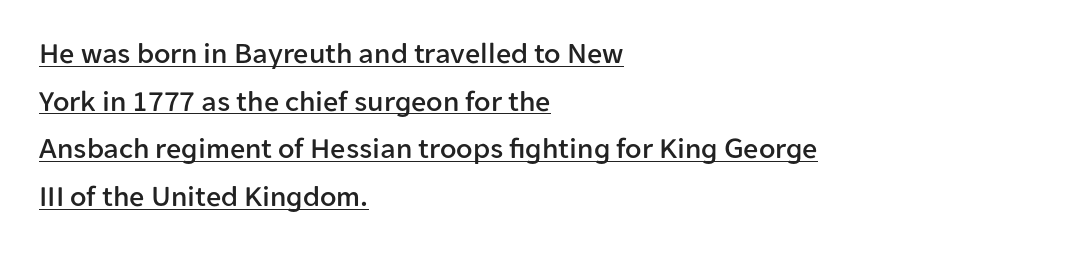
The image shows 30 px sans-serif type, upright; set left-aligned, normal line spacing (1.59x), normal letter spacing, underlined; low stroke contrast and a medium x-height.
